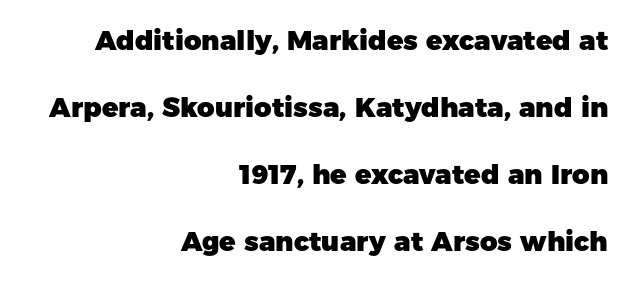
The image shows 27 px bold type, upright; set right-aligned, loose line spacing (2.48x), normal letter spacing, not underlined.
